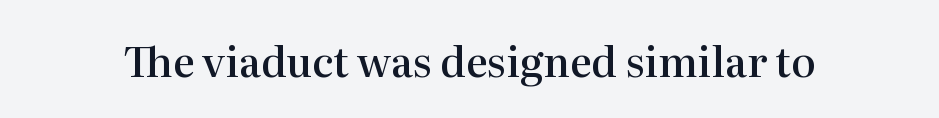
{"serif": "yes", "italic": "no", "bold": "semi", "weight": "semibold", "width": "normal", "stroke_contrast": "high", "x_height": "medium", "monospaced": "no", "underline": "no", "letter_spacing": "normal", "letter_spacing_em": 0.0, "glyph_px": 41}
